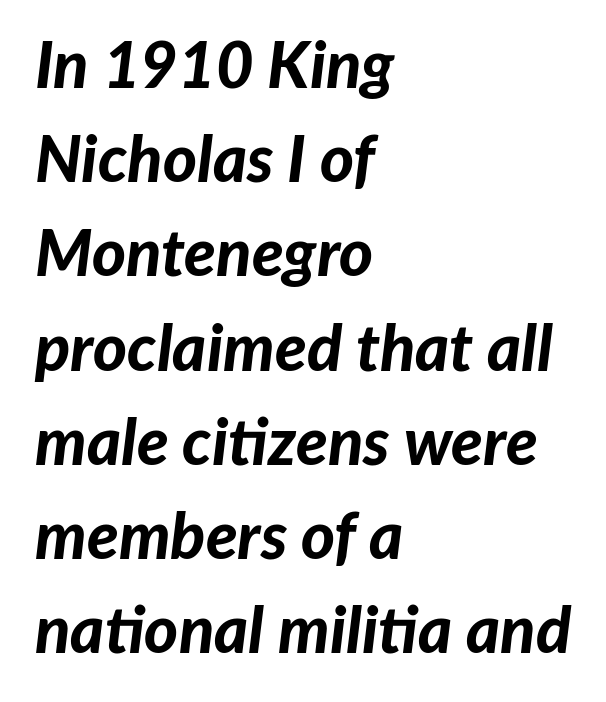
Q: Is the text bold? A: Yes.
Q: Is the text italic (slanted)? A: Yes, it leans right by about 7 degrees.
Q: Is the text underlined? A: No.
Q: How is the paragraph aligned? A: Left-aligned.
Q: Is the spacing between letters normal or unusually wide? A: Normal.
Q: Is the spacing between lines tight, normal or loose? A: Normal.
Q: Width (condensed, normal, or wide)? A: Normal.
Q: Stroke contrast? A: Low.
Q: x-height? A: Medium.
Q: Monospaced? A: No.
